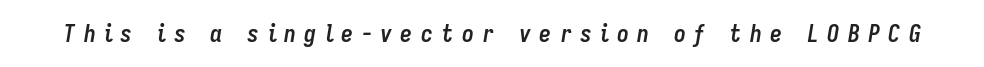
Q: Is the text bold? A: Yes.
Q: Is the text italic (slanted)? A: Yes, it leans right by about 9 degrees.
Q: Is the text underlined? A: No.
Q: Is the spacing between letters normal or unusually wide? A: Unusually wide.
